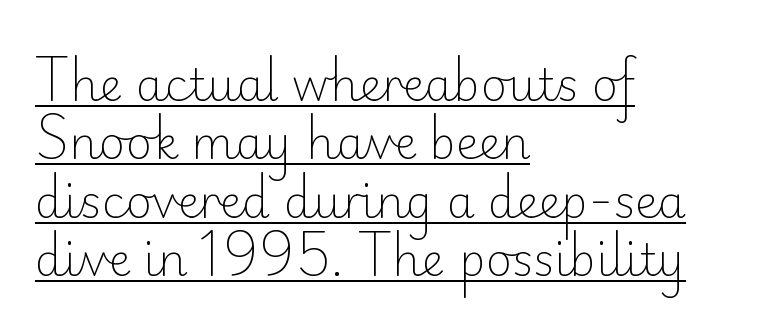
Q: Is the text bold? A: No.
Q: Is the text italic (slanted)? A: No, it is upright.
Q: Is the typeface a serif or a sans-serif typeface? A: Sans-serif.
Q: Is the text underlined? A: Yes.
Q: How is the paragraph aligned? A: Left-aligned.
Q: Is the spacing between letters normal or unusually wide? A: Normal.
Q: Is the spacing between lines tight, normal or loose? A: Normal.
Q: Width (condensed, normal, or wide)? A: Normal.
Q: Stroke contrast? A: Low.
Q: x-height? A: Small.
Q: Monospaced? A: No.
